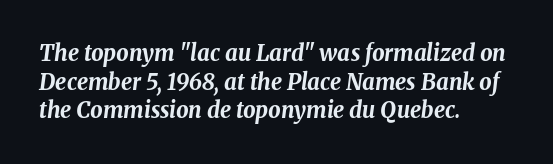
{"italic": "yes", "lean": "right", "slant_degrees": 8, "bold": "yes", "underline": "no", "align": "left", "line_spacing": "normal", "line_spacing_ratio": 1.3, "letter_spacing": "normal", "letter_spacing_em": 0.0, "glyph_px": 22}
